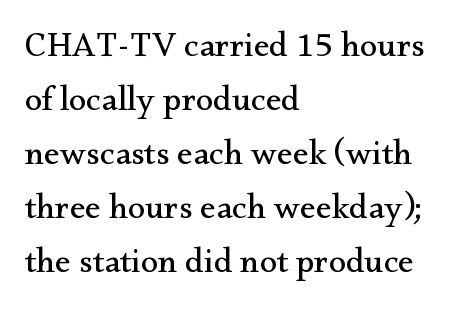
This rendering leaves character spacing at its baseline value. Caption: multi-line text, flush left, ragged right. Leading matches the norm, producing a regular column. These glyphs show unthickened strokes, regular width or finer. The letters advance in unequal steps, a hallmark of proportional type.
